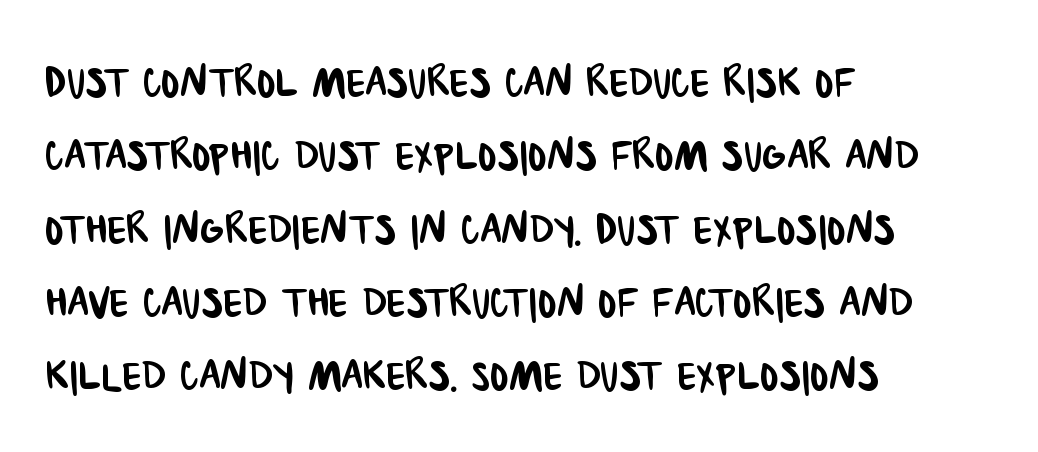
Q: Is the typeface a serif or a sans-serif typeface? A: Sans-serif.
Q: Is the text underlined? A: No.
Q: How is the paragraph aligned? A: Left-aligned.
Q: Is the spacing between letters normal or unusually wide? A: Normal.
Q: Is the spacing between lines tight, normal or loose? A: Normal.
Q: Width (condensed, normal, or wide)? A: Condensed.
Q: Stroke contrast? A: Low.
Q: x-height? A: Large.
Q: Monospaced? A: No.
